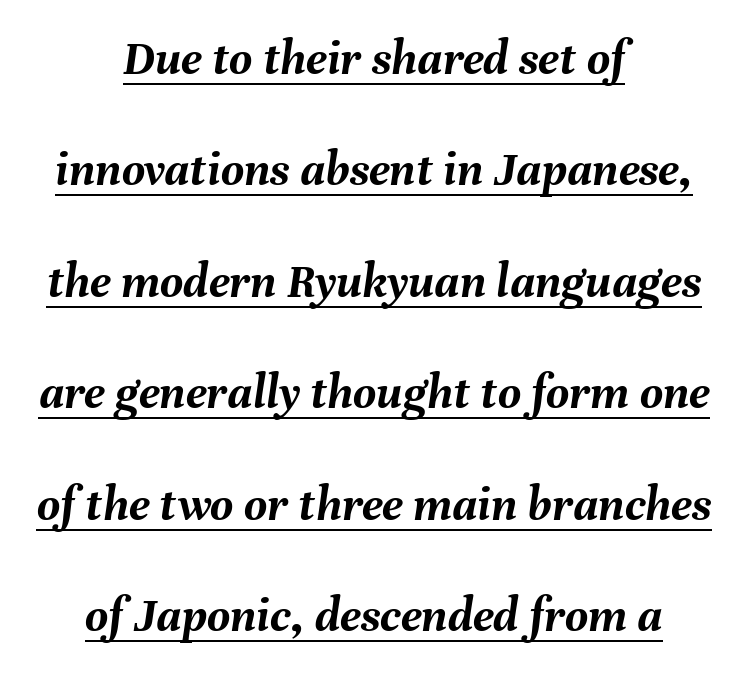
The image shows 50 px semibold type, italic (leaning right); set centered, loose line spacing (2.23x), normal letter spacing, underlined; medium stroke contrast and a medium x-height.
